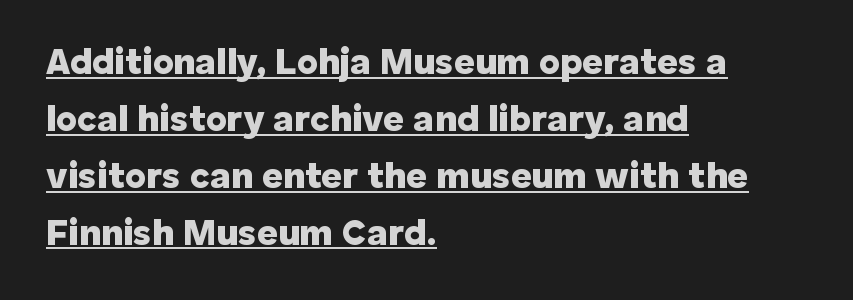
Q: Is the text bold? A: Yes.
Q: Is the text italic (slanted)? A: No, it is upright.
Q: Is the typeface a serif or a sans-serif typeface? A: Sans-serif.
Q: Is the text underlined? A: Yes.
Q: How is the paragraph aligned? A: Left-aligned.
Q: Is the spacing between letters normal or unusually wide? A: Normal.
Q: Is the spacing between lines tight, normal or loose? A: Normal.
Q: Width (condensed, normal, or wide)? A: Normal.
Q: Stroke contrast? A: Low.
Q: x-height? A: Medium.
Q: Monospaced? A: No.
